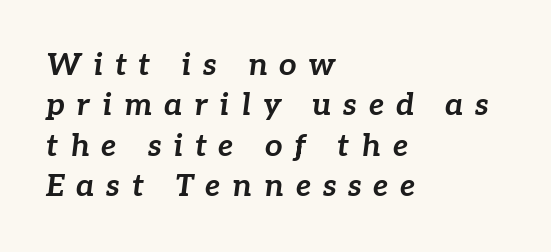
All the whitespace from short lines collects on the right. Plain, unruled lines of type. What stands out about the letter spacing? Its width — letters are far apart. Do the characters align in a grid? No, the font is proportional.
